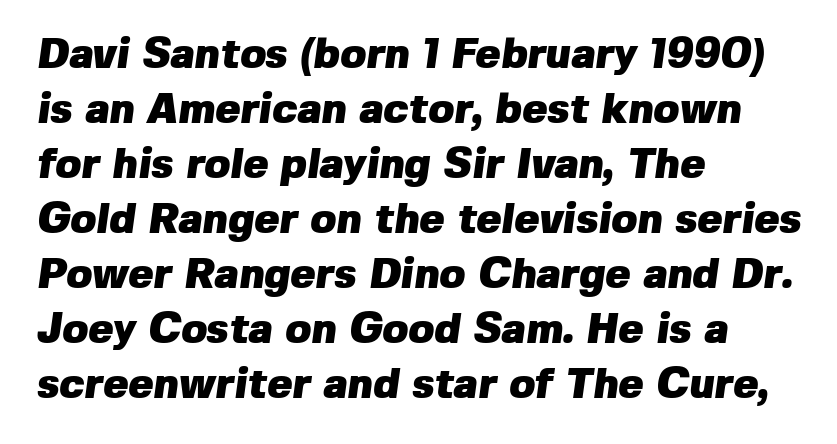
Q: Is the text bold? A: Yes.
Q: Is the typeface a serif or a sans-serif typeface? A: Sans-serif.
Q: Is the text underlined? A: No.
Q: How is the paragraph aligned? A: Left-aligned.
Q: Is the spacing between letters normal or unusually wide? A: Normal.
Q: Is the spacing between lines tight, normal or loose? A: Normal.
Q: Width (condensed, normal, or wide)? A: Normal.
Q: Stroke contrast? A: Low.
Q: x-height? A: Medium.
Q: Monospaced? A: No.
